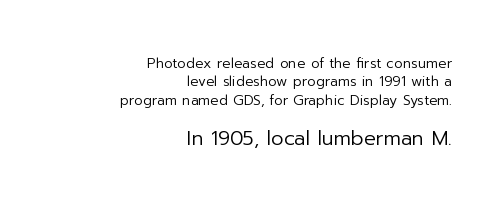
Q: Is the text bold? A: No.
Q: Is the text italic (slanted)? A: No, it is upright.
Q: Is the text underlined? A: No.
Q: How is the paragraph aligned? A: Right-aligned.
Q: Is the spacing between letters normal or unusually wide? A: Normal.
Q: Is the spacing between lines tight, normal or loose? A: Normal.
Q: Which block of text is set in a larger size, the first (top) or the second (bottom)? A: The second (bottom) one.
